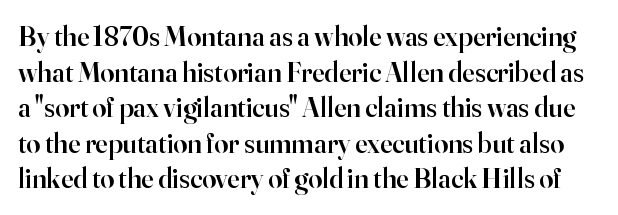
Q: Is the text bold? A: Semi-bold.
Q: Is the text italic (slanted)? A: No, it is upright.
Q: Is the typeface a serif or a sans-serif typeface? A: Serif.
Q: Is the text underlined? A: No.
Q: Is the spacing between letters normal or unusually wide? A: Normal.
Q: Is the spacing between lines tight, normal or loose? A: Normal.
Q: Width (condensed, normal, or wide)? A: Normal.
Q: Stroke contrast? A: High.
Q: x-height? A: Small.
Q: Monospaced? A: No.
